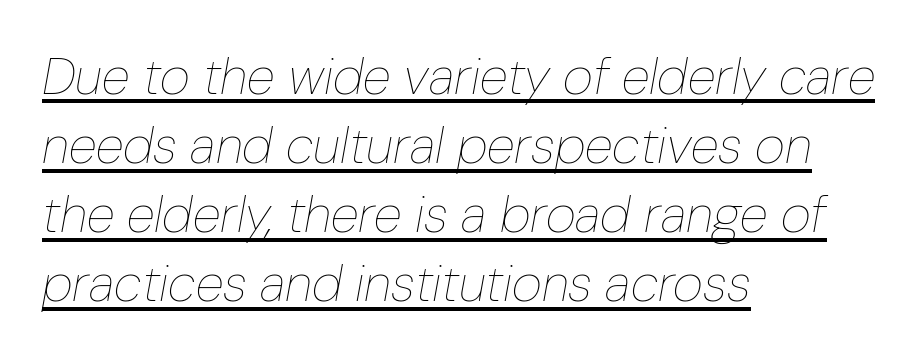
Q: Is the text bold? A: No.
Q: Is the text italic (slanted)? A: Yes, it leans right by about 10 degrees.
Q: Is the text underlined? A: Yes.
Q: How is the paragraph aligned? A: Left-aligned.
Q: Is the spacing between letters normal or unusually wide? A: Normal.
Q: Is the spacing between lines tight, normal or loose? A: Normal.
Q: Width (condensed, normal, or wide)? A: Condensed.
Q: Stroke contrast? A: Low.
Q: x-height? A: Medium.
Q: Monospaced? A: No.
